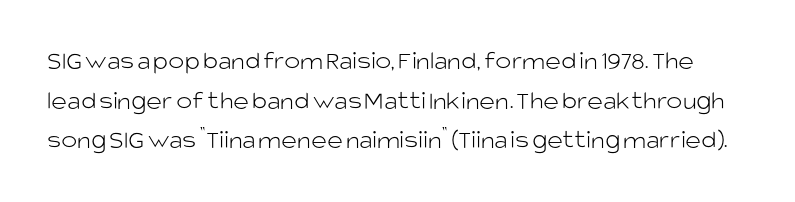
Check the space under the baseline: it is left empty. Tracking value appears to be zero — textbook default spacing. Vertical spacing — default. Weight: not bold — regular or lighter.
